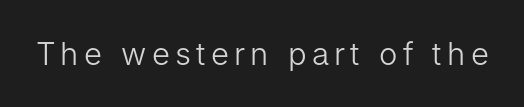
Q: Is the text bold? A: No.
Q: Is the text italic (slanted)? A: No, it is upright.
Q: Is the typeface a serif or a sans-serif typeface? A: Sans-serif.
Q: Is the text underlined? A: No.
Q: Width (condensed, normal, or wide)? A: Normal.
Q: Stroke contrast? A: Low.
Q: x-height? A: Medium.
Q: Monospaced? A: No.
